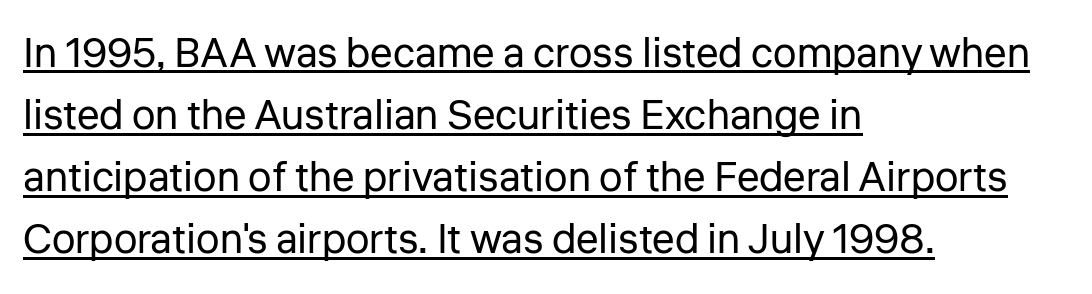
Q: Is the text bold? A: No.
Q: Is the text italic (slanted)? A: No, it is upright.
Q: Is the typeface a serif or a sans-serif typeface? A: Sans-serif.
Q: Is the text underlined? A: Yes.
Q: How is the paragraph aligned? A: Left-aligned.
Q: Is the spacing between letters normal or unusually wide? A: Normal.
Q: Is the spacing between lines tight, normal or loose? A: Normal.
Q: Width (condensed, normal, or wide)? A: Normal.
Q: Stroke contrast? A: Low.
Q: x-height? A: Medium.
Q: Monospaced? A: No.
